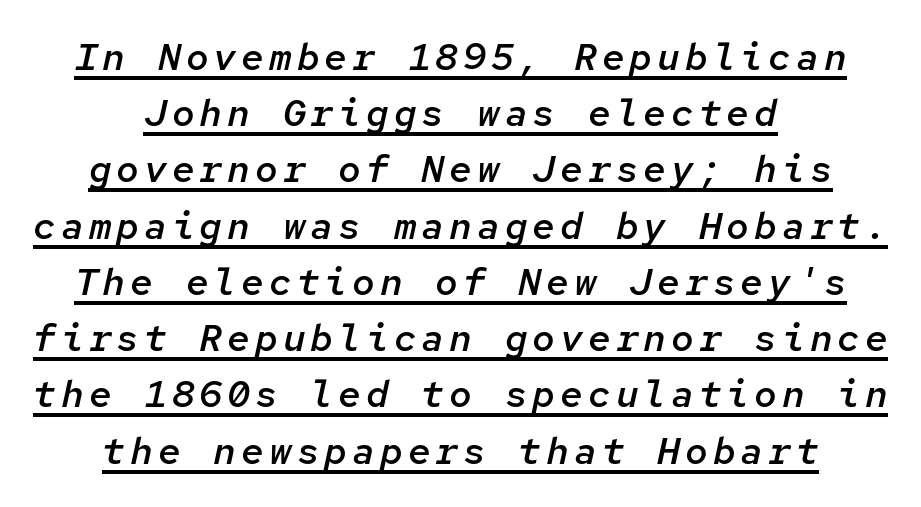
Do the characters align in a grid? Yes, the font is monospaced. The typography opts for an oblique posture over an upright one. The rendering uses a moderate line-height, typical for paragraphs. Notice how the passage keeps no hard edge, just a central spine. As a designer I'd log this as weight 600, semibold. Compared with undecorated copy, this sample adds a rule below the words.
